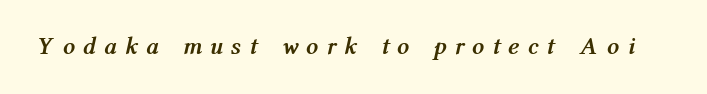
Q: Is the text bold? A: Yes.
Q: Is the text italic (slanted)? A: Yes, it leans right by about 12 degrees.
Q: Is the text underlined? A: No.
Q: Is the spacing between letters normal or unusually wide? A: Unusually wide.
